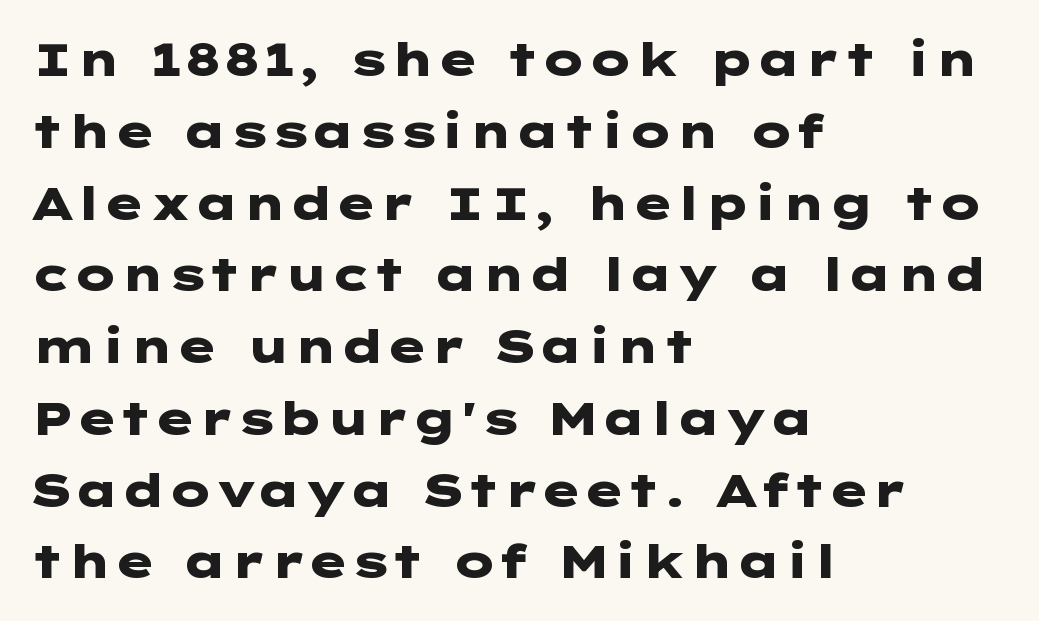
Q: Is the text bold? A: Yes.
Q: Is the text italic (slanted)? A: No, it is upright.
Q: Is the typeface a serif or a sans-serif typeface? A: Sans-serif.
Q: Is the text underlined? A: No.
Q: How is the paragraph aligned? A: Left-aligned.
Q: Is the spacing between letters normal or unusually wide? A: Normal.
Q: Is the spacing between lines tight, normal or loose? A: Normal.
Q: Width (condensed, normal, or wide)? A: Wide.
Q: Stroke contrast? A: Low.
Q: x-height? A: Medium.
